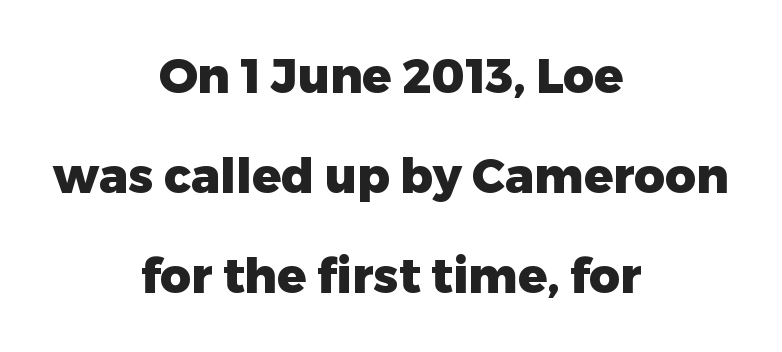
Note the varied advance widths — an 'i' is clearly narrower than an 'm'. Inter-character spacing is left at the font's built-in metrics. One glance says open: line gaps are wider than usual. The paragraph has two soft edges and a firm central axis.
